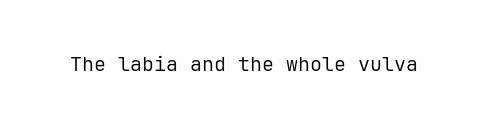
Posture: upright roman. Short note: letters normally spaced. The weight would be labelled regular, book, light, or lighter still. Lines of text with bare space underneath.
